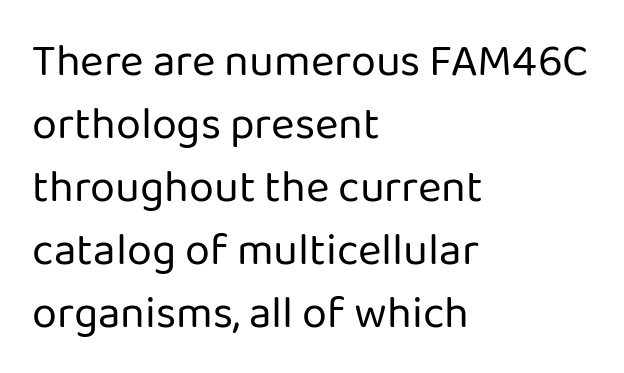
The image shows 45 px regular-weight sans-serif type, upright; set left-aligned, normal line spacing (1.4x), normal letter spacing, not underlined; low stroke contrast and a medium x-height.
